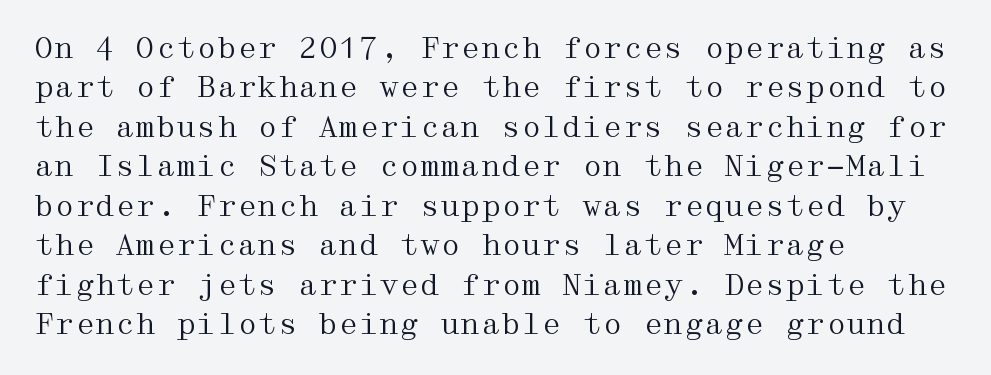
{"serif": "yes", "italic": "no", "bold": "no", "weight": "regular", "width": "wide", "stroke_contrast": "medium", "x_height": "medium", "underline": "no", "align": "left", "line_spacing": "normal", "line_spacing_ratio": 1.36, "letter_spacing": "normal", "letter_spacing_em": 0.0, "glyph_px": 29}
